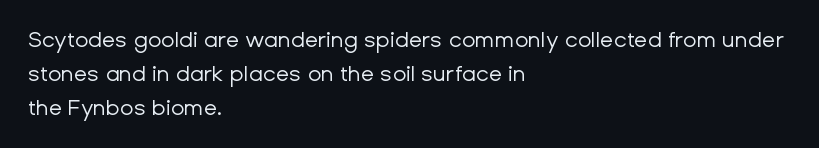
Q: Is the text bold? A: No.
Q: Is the text italic (slanted)? A: No, it is upright.
Q: Is the text underlined? A: No.
Q: How is the paragraph aligned? A: Left-aligned.
Q: Is the spacing between letters normal or unusually wide? A: Normal.
Q: Is the spacing between lines tight, normal or loose? A: Normal.
